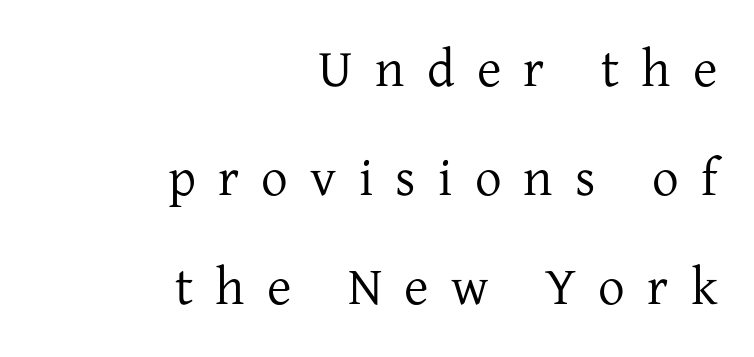
Q: Is the text bold? A: No.
Q: Is the text italic (slanted)? A: No, it is upright.
Q: Is the typeface a serif or a sans-serif typeface? A: Serif.
Q: Is the text underlined? A: No.
Q: How is the paragraph aligned? A: Right-aligned.
Q: Is the spacing between letters normal or unusually wide? A: Unusually wide.
Q: Is the spacing between lines tight, normal or loose? A: Loose.
Q: Width (condensed, normal, or wide)? A: Normal.
Q: Stroke contrast? A: Low.
Q: x-height? A: Medium.
Q: Monospaced? A: No.
